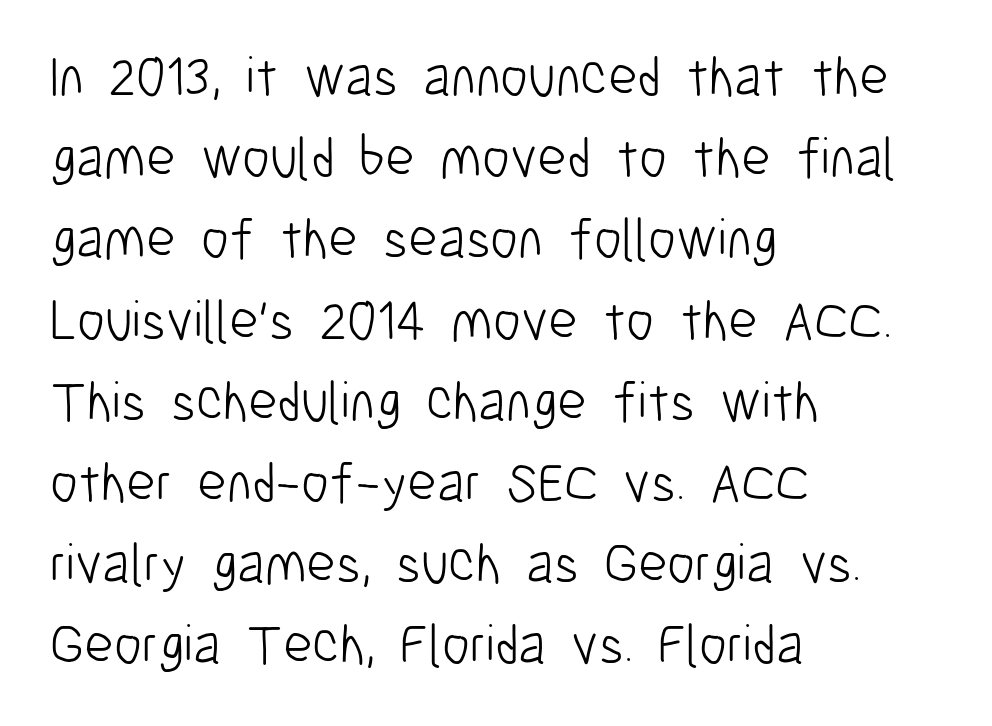
The letterforms sit at book weight or below. The glyphs in this specimen are sans serif. The gap between lines stays unmarked. The axis of the letterforms is exactly vertical.
